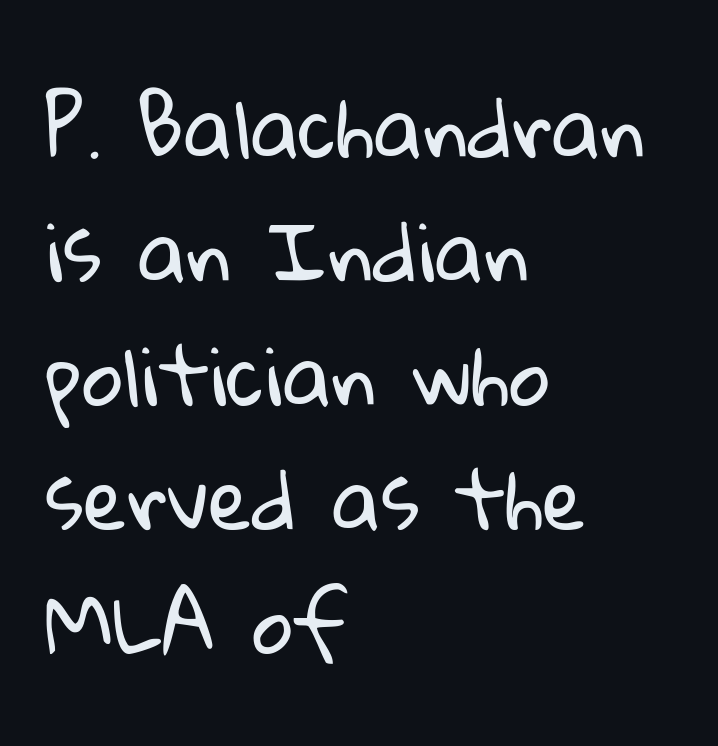
{"serif": "no", "bold": "no", "weight": "regular", "width": "normal", "stroke_contrast": "low", "x_height": "medium", "monospaced": "no", "underline": "no", "align": "left", "line_spacing": "normal", "line_spacing_ratio": 1.55, "letter_spacing": "normal", "letter_spacing_em": 0.0, "glyph_px": 80}
